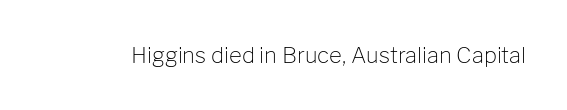
Q: Is the text bold? A: No.
Q: Is the text italic (slanted)? A: No, it is upright.
Q: Is the text underlined? A: No.
Q: Is the spacing between letters normal or unusually wide? A: Normal.
